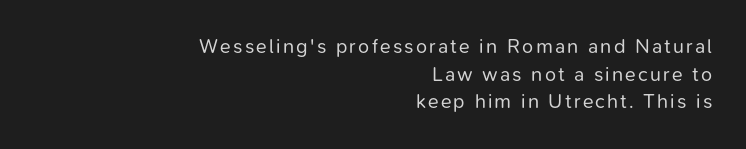
Q: Is the text bold? A: No.
Q: Is the text italic (slanted)? A: No, it is upright.
Q: Is the text underlined? A: No.
Q: How is the paragraph aligned? A: Right-aligned.
Q: Is the spacing between lines tight, normal or loose? A: Normal.
